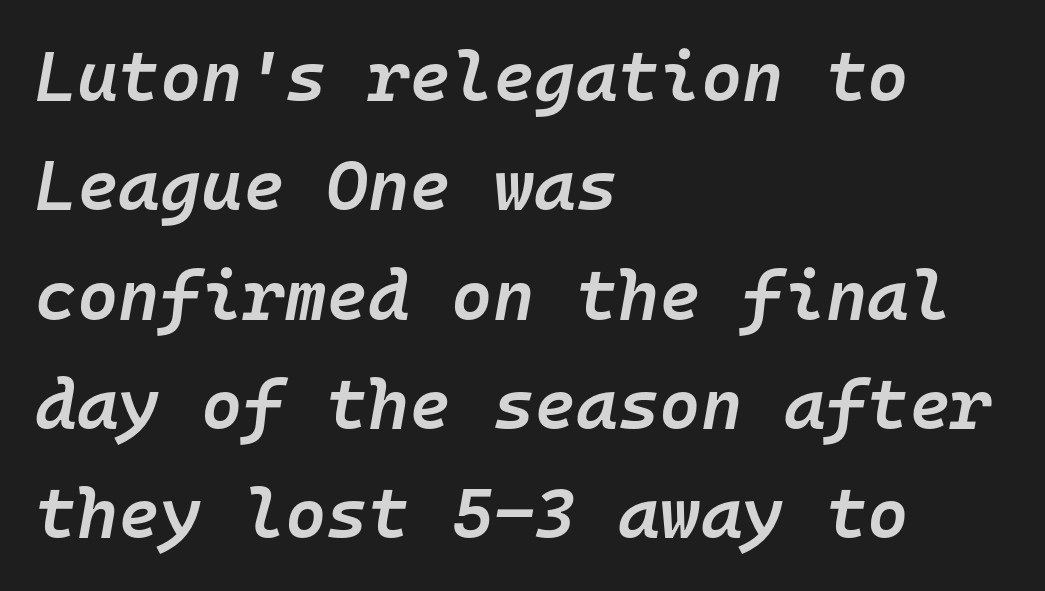
Q: Is the text bold? A: Semi-bold.
Q: Is the text italic (slanted)? A: Yes, it leans right by about 10 degrees.
Q: Is the text underlined? A: No.
Q: How is the paragraph aligned? A: Left-aligned.
Q: Is the spacing between letters normal or unusually wide? A: Normal.
Q: Is the spacing between lines tight, normal or loose? A: Normal.
Q: Width (condensed, normal, or wide)? A: Normal.
Q: Stroke contrast? A: Low.
Q: x-height? A: Medium.
Q: Monospaced? A: Yes.
